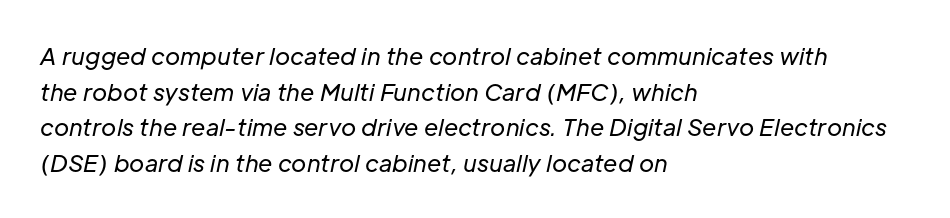
The image shows 23 px text type, italic (leaning right); set left-aligned, normal line spacing (1.55x), normal letter spacing, not underlined.
